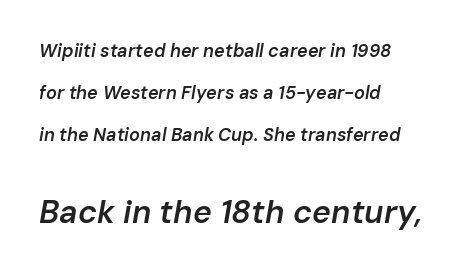
Q: Is the text bold? A: Semi-bold.
Q: Is the text italic (slanted)? A: Yes, it leans right by about 10 degrees.
Q: Is the text underlined? A: No.
Q: How is the paragraph aligned? A: Left-aligned.
Q: Is the spacing between letters normal or unusually wide? A: Normal.
Q: Is the spacing between lines tight, normal or loose? A: Loose.
Q: Which block of text is set in a larger size, the first (top) or the second (bottom)? A: The second (bottom) one.
Q: Width (condensed, normal, or wide)? A: Normal.
Q: Stroke contrast? A: Low.
Q: x-height? A: Medium.
Q: Monospaced? A: No.
